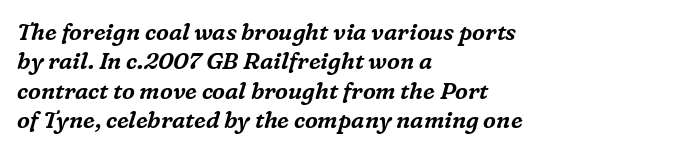
In terms of leading, this rendering sits right in the middle. A bare baseline throughout the passage. Yep, that's italic — everything's leaning. The paragraph has a hard left edge and a soft right edge.
